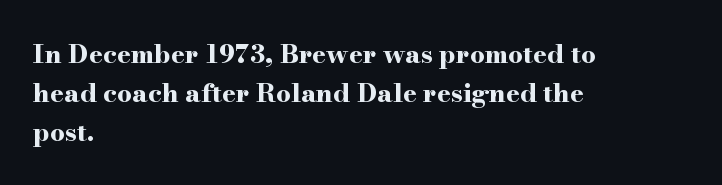
{"italic": "no", "bold": "yes", "underline": "no", "align": "left", "line_spacing": "normal", "line_spacing_ratio": 1.5, "letter_spacing": "normal", "letter_spacing_em": 0.0, "glyph_px": 26}
